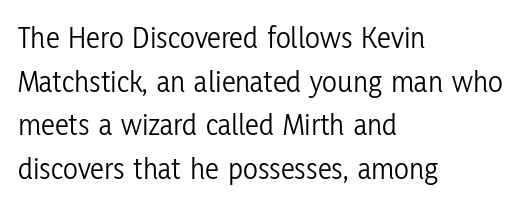
The strokes are not fattened; the text isn't bold. Has an underline been added? It has not. Character widths vary here, with narrow letters taking less room than wide ones. Serif or sans? Sans — the stroke terminals are bare.
